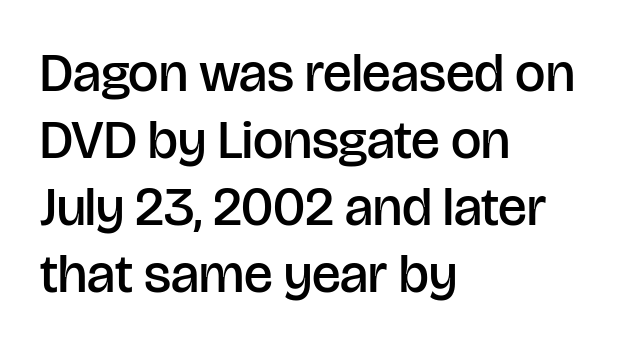
The image shows 54 px semibold sans-serif type, upright; set left-aligned, line spacing 1.24x, normal letter spacing, not underlined; low stroke contrast and a large x-height.
